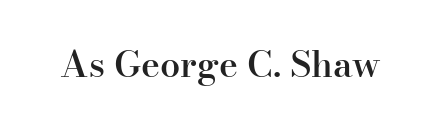
{"serif": "yes", "italic": "no", "bold": "semi", "weight": "semibold", "width": "normal", "stroke_contrast": "high", "x_height": "small", "monospaced": "no", "underline": "no", "letter_spacing": "normal", "letter_spacing_em": 0.0, "glyph_px": 36}
